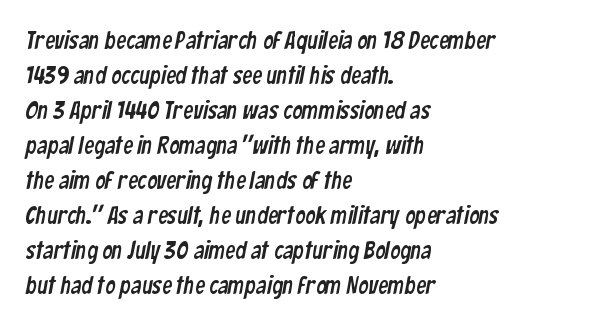
Q: Is the text underlined? A: No.
Q: How is the paragraph aligned? A: Left-aligned.
Q: Is the spacing between letters normal or unusually wide? A: Normal.
Q: Is the spacing between lines tight, normal or loose? A: Normal.
